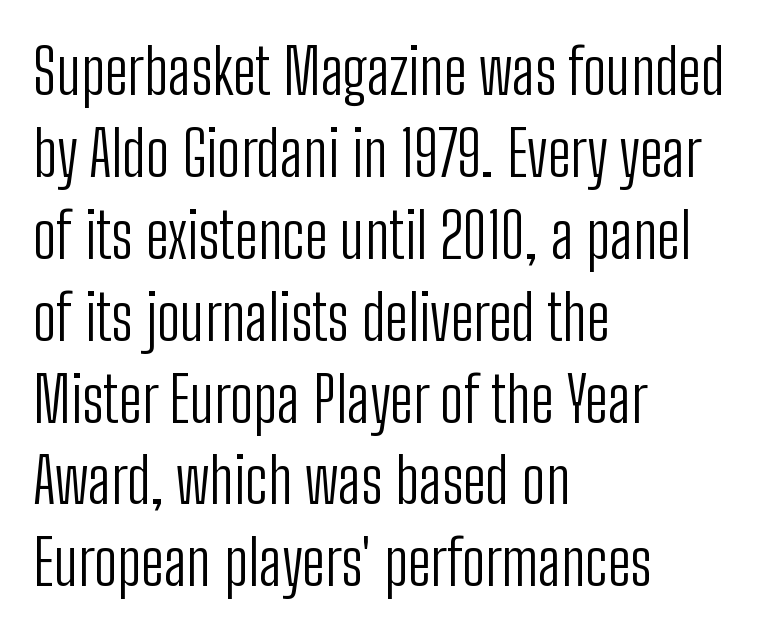
{"serif": "no", "italic": "no", "bold": "no", "weight": "light", "width": "condensed", "stroke_contrast": "low", "x_height": "medium", "monospaced": "no", "underline": "no", "align": "left", "line_spacing": "normal", "line_spacing_ratio": 1.3, "letter_spacing": "normal", "letter_spacing_em": 0.0, "glyph_px": 63}
